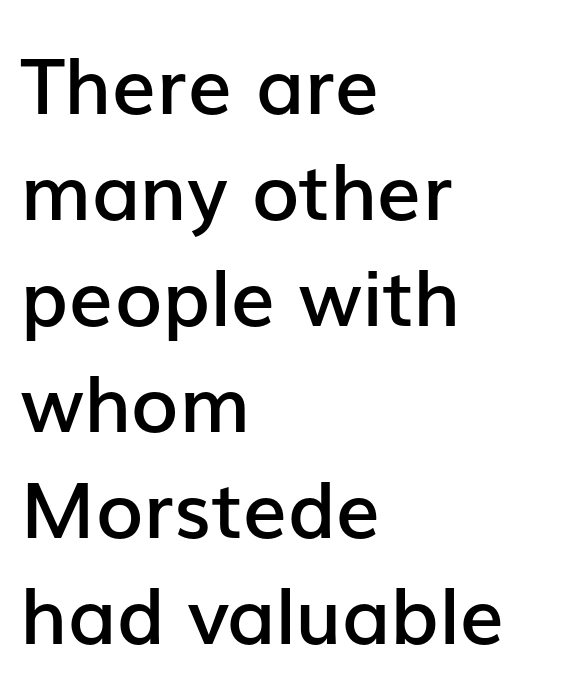
The image shows 78 px semibold sans-serif type, upright; set left-aligned, normal line spacing (1.36x), normal letter spacing, not underlined; low stroke contrast and a medium x-height.
